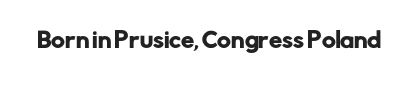
Q: Is the text italic (slanted)? A: No, it is upright.
Q: Is the text underlined? A: No.
Q: Is the spacing between letters normal or unusually wide? A: Normal.
